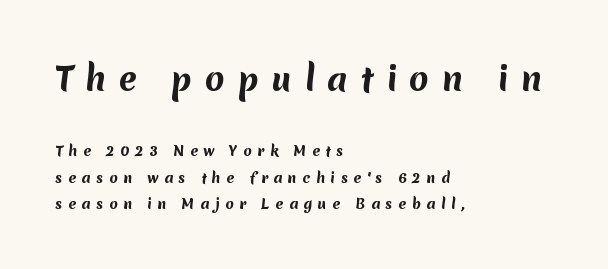
{"serif": "no", "bold": "yes", "weight": "bold", "width": "normal", "stroke_contrast": "medium", "x_height": "medium", "monospaced": "no", "underline": "no", "align": "left", "line_spacing_ratio": 1.87, "letter_spacing": "wide", "letter_spacing_em": 0.39, "larger_block": "first", "size_ratio": 2.29, "glyph_px": 32}
